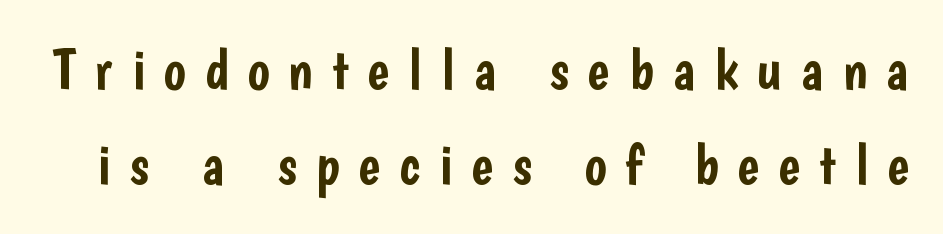
{"serif": "no", "italic": "no", "width": "condensed", "stroke_contrast": "low", "x_height": "medium", "monospaced": "no", "underline": "no", "line_spacing": "normal", "line_spacing_ratio": 1.64, "letter_spacing": "wide", "letter_spacing_em": 0.33, "glyph_px": 58}
